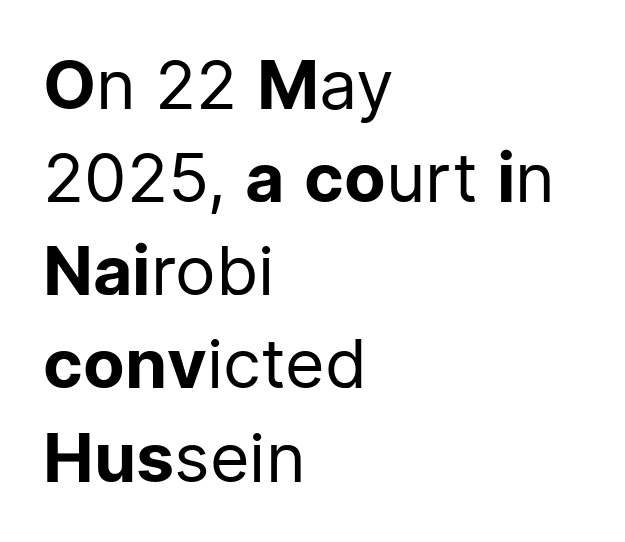
{"serif": "no", "italic": "no", "bold": "no", "weight": "regular", "width": "normal", "stroke_contrast": "low", "x_height": "medium", "monospaced": "no", "underline": "no", "align": "left", "line_spacing": "normal", "line_spacing_ratio": 1.37, "letter_spacing": "normal", "letter_spacing_em": 0.0, "glyph_px": 68}
